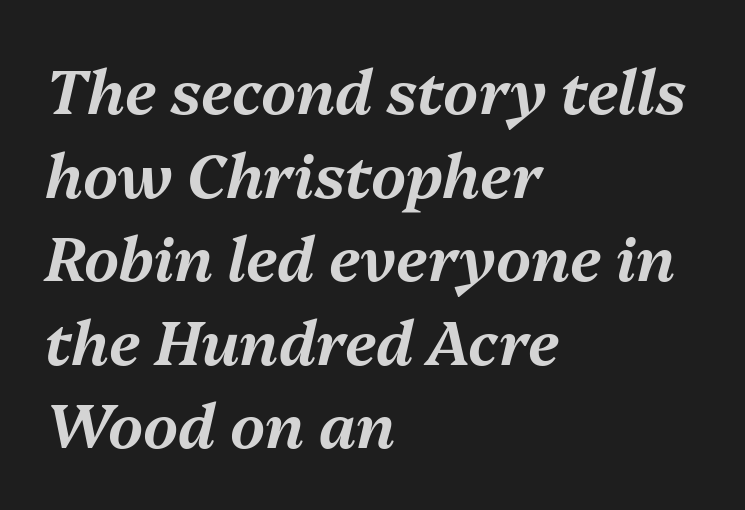
{"italic": "yes", "lean": "right", "slant_degrees": 13, "width": "normal", "stroke_contrast": "medium", "x_height": "medium", "monospaced": "no", "underline": "no", "align": "left", "line_spacing": "normal", "line_spacing_ratio": 1.37, "letter_spacing": "normal", "letter_spacing_em": 0.0, "glyph_px": 61}
